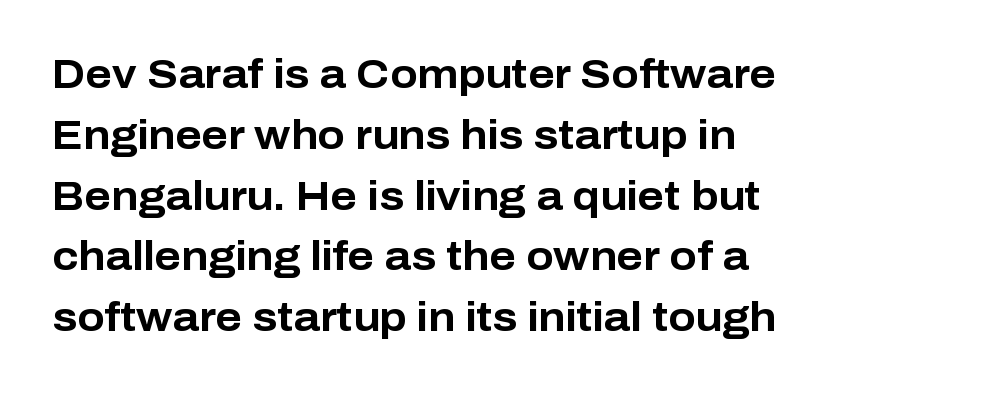
Check under the words: just untouched page. This sample uses a sans-serif face. Tracking value appears to be zero — textbook default spacing. A full-strength bold gives these letters their thick strokes. The axis of the letterforms is exactly vertical.
